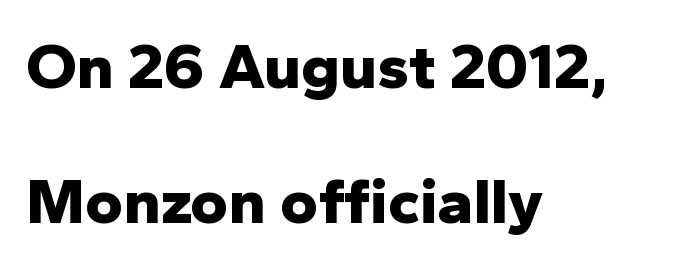
Q: Is the text bold? A: Yes.
Q: Is the text italic (slanted)? A: No, it is upright.
Q: Is the typeface a serif or a sans-serif typeface? A: Sans-serif.
Q: Is the text underlined? A: No.
Q: How is the paragraph aligned? A: Left-aligned.
Q: Is the spacing between letters normal or unusually wide? A: Normal.
Q: Is the spacing between lines tight, normal or loose? A: Loose.
Q: Width (condensed, normal, or wide)? A: Normal.
Q: Stroke contrast? A: Low.
Q: x-height? A: Medium.
Q: Monospaced? A: No.
